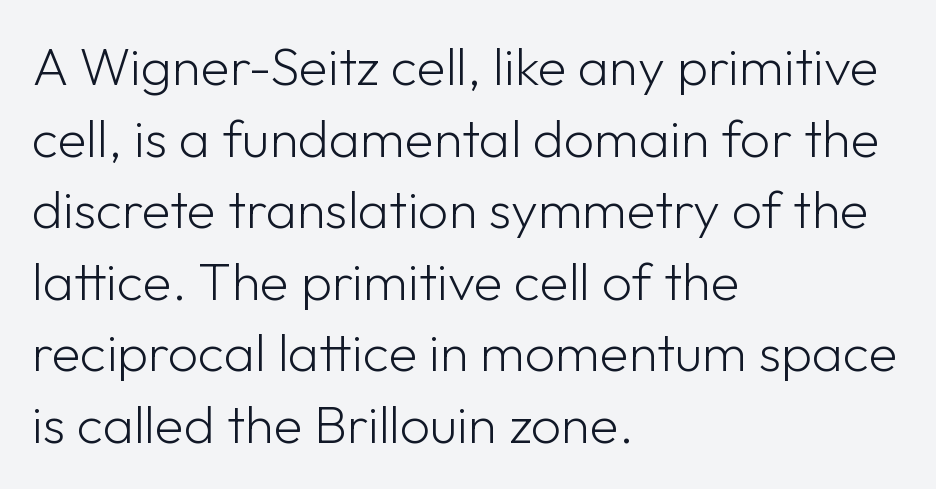
The weight tops out at a normal text grade. This block has exactly the height ordinary leading produces. Proportional: the letters do not fall into vertical columns. Descenders are the only things crossing below the line. Grotesque or geometric, the face here clearly has no serifs. Tracking value appears to be zero — textbook default spacing.
